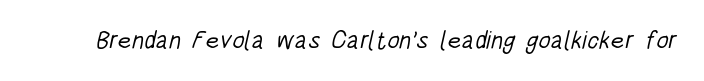
Q: Is the text bold? A: No.
Q: Is the text underlined? A: No.
Q: Is the spacing between letters normal or unusually wide? A: Normal.
